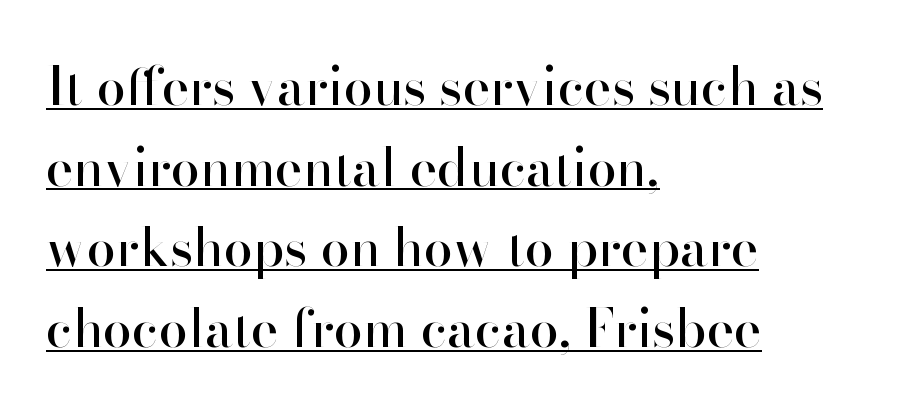
The image shows 52 px sans-serif type, upright; set left-aligned, normal line spacing (1.55x), normal letter spacing, underlined; high stroke contrast and a small x-height.
